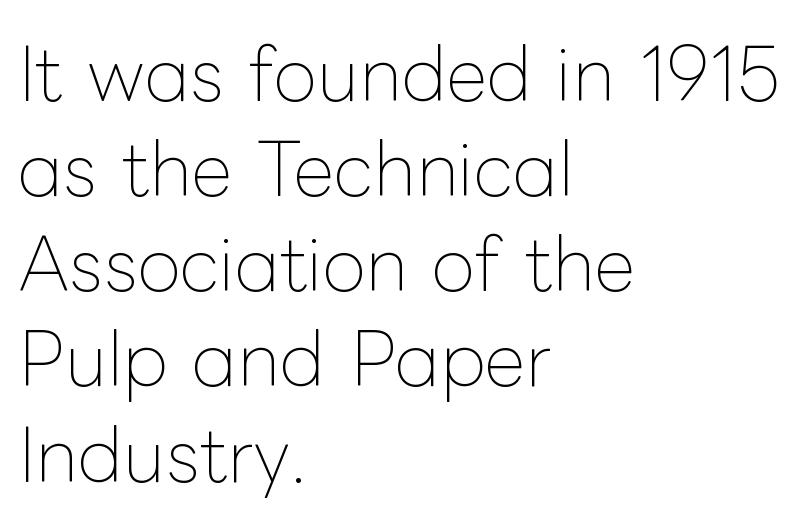
Note the varied advance widths — an 'i' is clearly narrower than an 'm'. Words float on clear page, feet unadorned. This sample is left-justified, so line endings fall wherever the words run out. The leading is moderate, giving the passage an even texture. Default kerning and tracking; the words read as compact shapes. No letter is thick-stroked: the sample isn't bold.
